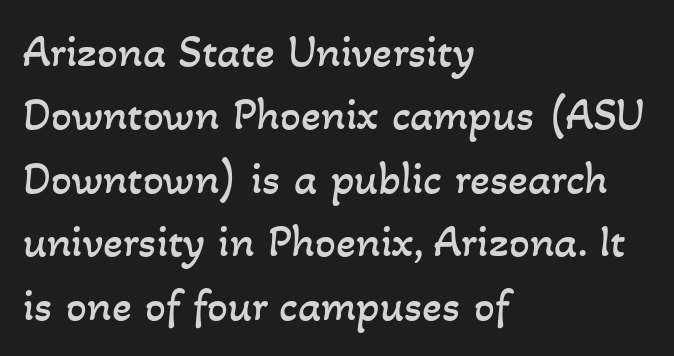
The image shows 46 px regular-weight type; set left-aligned, normal line spacing (1.38x), normal letter spacing, not underlined; low stroke contrast and a small x-height.
